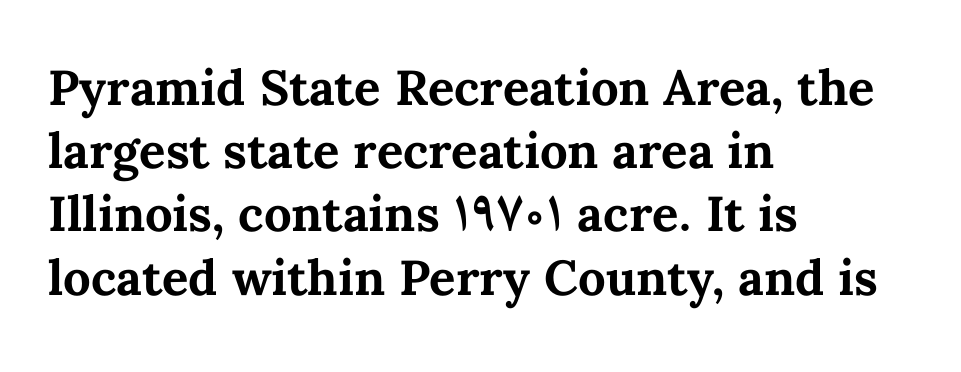
Q: Is the text bold? A: Yes.
Q: Is the text italic (slanted)? A: No, it is upright.
Q: Is the text underlined? A: No.
Q: How is the paragraph aligned? A: Left-aligned.
Q: Is the spacing between letters normal or unusually wide? A: Normal.
Q: Is the spacing between lines tight, normal or loose? A: Normal.
Q: Width (condensed, normal, or wide)? A: Normal.
Q: Stroke contrast? A: Medium.
Q: x-height? A: Medium.
Q: Monospaced? A: No.
